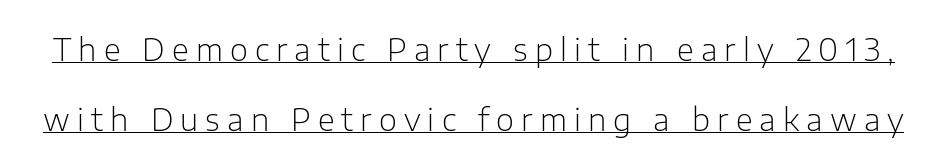
The image shows 31 px light sans-serif type, upright; set loose line spacing (2.25x), unusually wide letter spacing (+0.23 em), underlined; low stroke contrast and a medium x-height.
